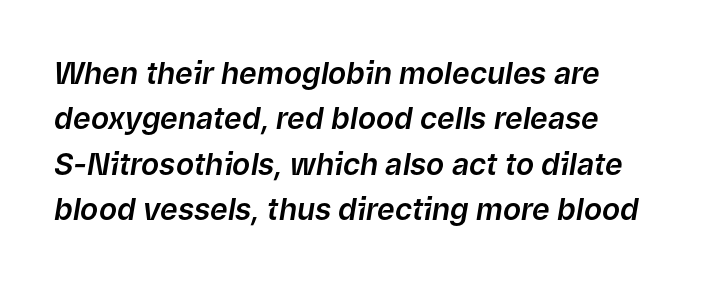
The image shows 30 px text type, italic (leaning right); set normal line spacing (1.51x), normal letter spacing, not underlined; low stroke contrast and a medium x-height.
